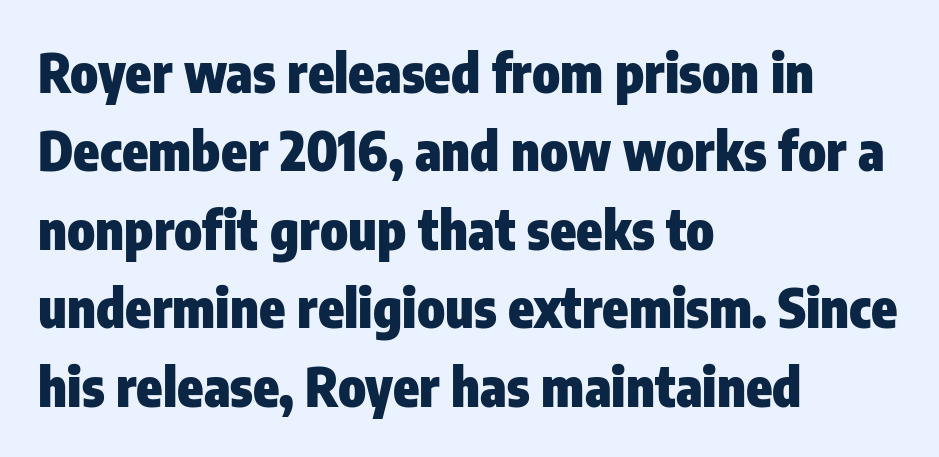
{"serif": "no", "italic": "no", "bold": "yes", "weight": "heavy", "width": "condensed", "stroke_contrast": "low", "x_height": "medium", "monospaced": "no", "underline": "no", "align": "left", "line_spacing": "normal", "line_spacing_ratio": 1.48, "letter_spacing": "normal", "letter_spacing_em": 0.0, "glyph_px": 53}
